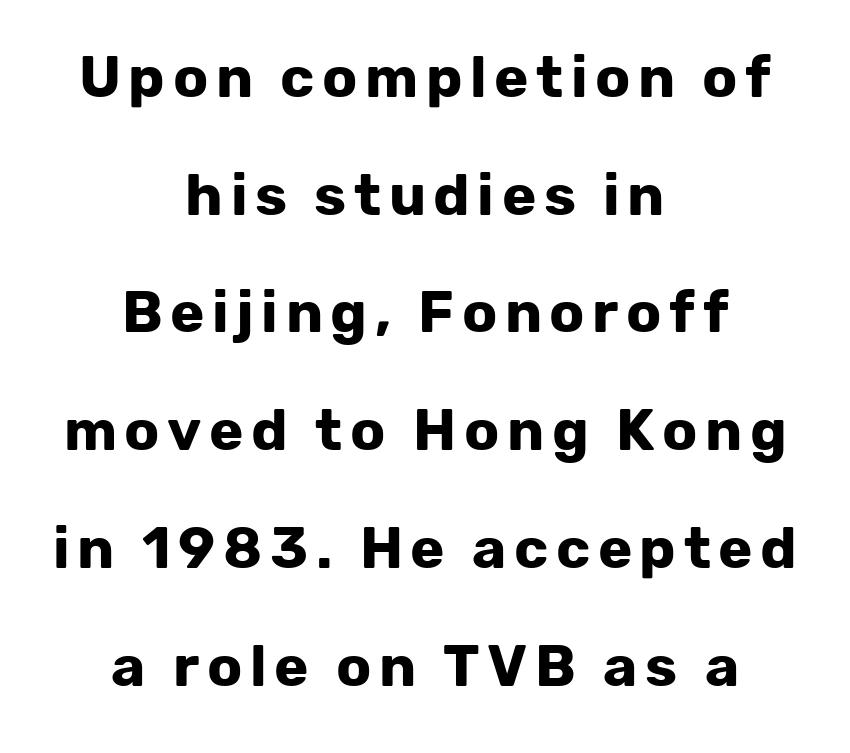
The image shows 58 px bold sans-serif type, upright; set centered, loose line spacing (2.03x), not underlined; low stroke contrast and a medium x-height.
